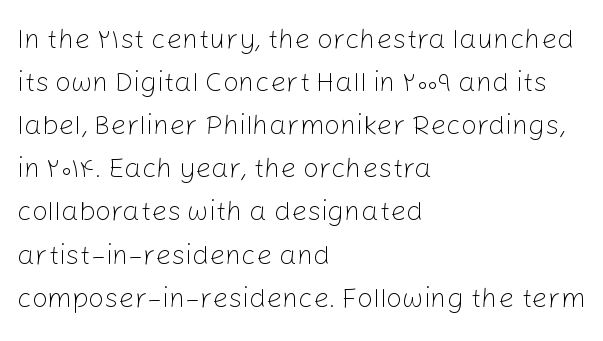
{"serif": "no", "italic": "no", "bold": "no", "weight": "light", "width": "normal", "stroke_contrast": "low", "x_height": "medium", "monospaced": "no", "underline": "no", "align": "left", "line_spacing": "normal", "line_spacing_ratio": 1.54, "letter_spacing": "normal", "letter_spacing_em": 0.0, "glyph_px": 28}
